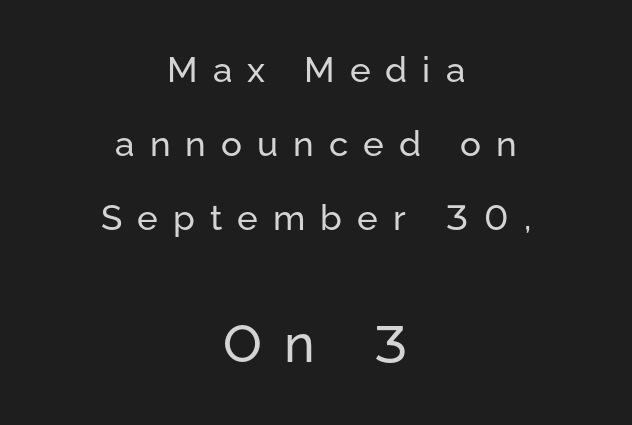
The rendering uses a large line-height, opening up the rows. Spacing verdict: proportional, widths tailored to each character. Bare-footed words on every line. Does extra space separate the letters? Yes, quite a lot of it. This is the regular roman posture of the typeface. Layout note: lines centered.
